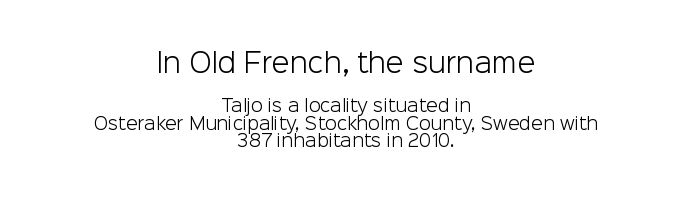
Q: Is the text bold? A: No.
Q: Is the text italic (slanted)? A: No, it is upright.
Q: Is the text underlined? A: No.
Q: How is the paragraph aligned? A: Centered.
Q: Is the spacing between letters normal or unusually wide? A: Normal.
Q: Is the spacing between lines tight, normal or loose? A: Tight.
Q: Which block of text is set in a larger size, the first (top) or the second (bottom)? A: The first (top) one.
